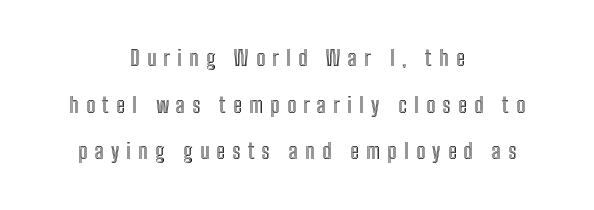
The image shows 21 px text type, upright; set centered, loose line spacing (2.22x), unusually wide letter spacing (+0.35 em), not underlined.
